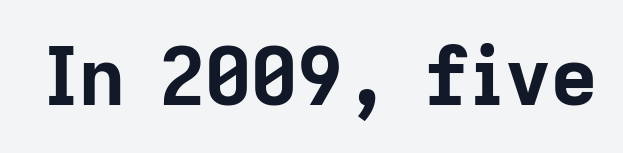
{"serif": "no", "italic": "no", "bold": "yes", "weight": "bold", "width": "normal", "stroke_contrast": "low", "x_height": "medium", "monospaced": "no", "underline": "no", "letter_spacing": "normal", "letter_spacing_em": 0.0, "glyph_px": 80}
